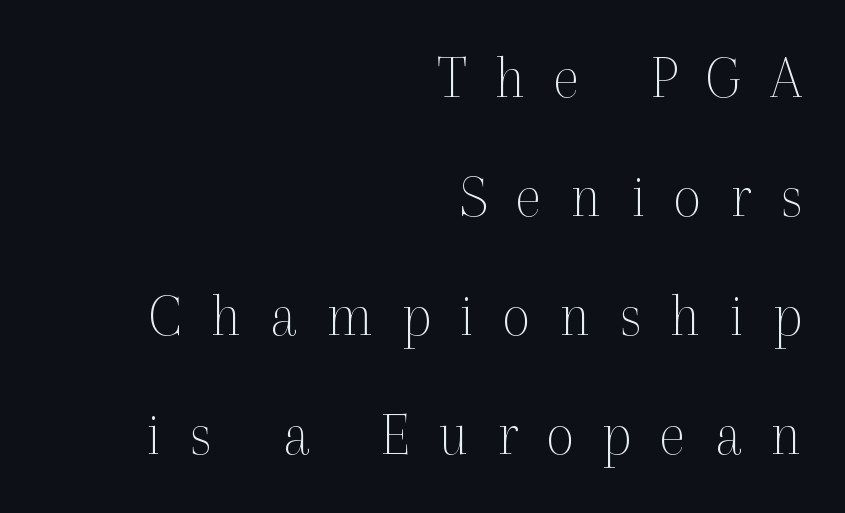
Q: Is the text bold? A: No.
Q: Is the text italic (slanted)? A: No, it is upright.
Q: Is the typeface a serif or a sans-serif typeface? A: Serif.
Q: Is the text underlined? A: No.
Q: How is the paragraph aligned? A: Right-aligned.
Q: Is the spacing between letters normal or unusually wide? A: Unusually wide.
Q: Is the spacing between lines tight, normal or loose? A: Loose.
Q: Width (condensed, normal, or wide)? A: Normal.
Q: x-height? A: Medium.
Q: Monospaced? A: No.
